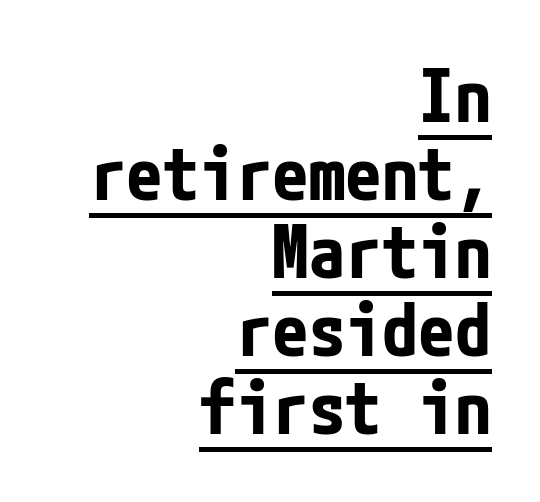
Q: Is the text bold? A: Yes.
Q: Is the text italic (slanted)? A: No, it is upright.
Q: Is the typeface a serif or a sans-serif typeface? A: Sans-serif.
Q: Is the text underlined? A: Yes.
Q: How is the paragraph aligned? A: Right-aligned.
Q: Is the spacing between letters normal or unusually wide? A: Normal.
Q: Is the spacing between lines tight, normal or loose? A: Tight.
Q: Width (condensed, normal, or wide)? A: Condensed.
Q: Stroke contrast? A: Low.
Q: x-height? A: Medium.
